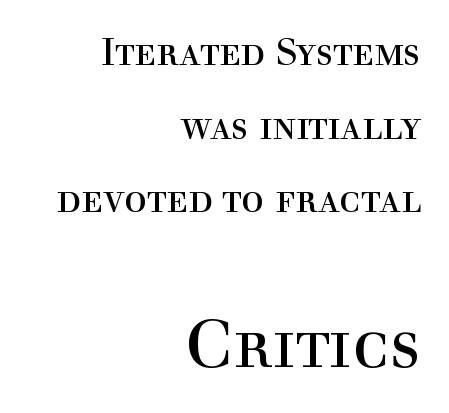
The image shows 67 px regular-weight serif type, upright; set right-aligned, loose line spacing (1.94x), normal letter spacing, not underlined; the second (bottom) block is 1.76x larger; a medium x-height.
